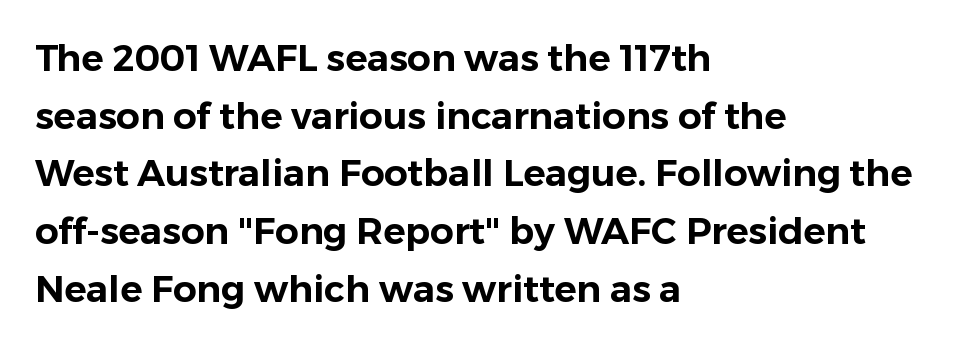
The image shows 37 px sans-serif type, upright; set left-aligned, normal line spacing (1.56x), normal letter spacing, not underlined; low stroke contrast and a medium x-height.
